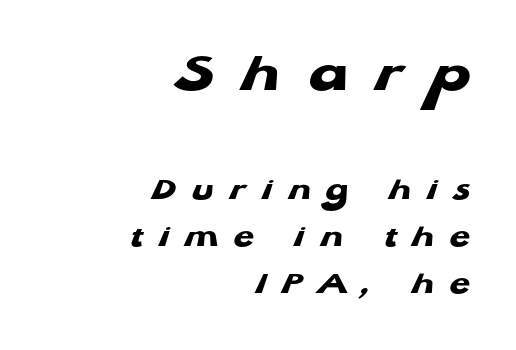
The image shows 57 px heavy, wide sans-serif type; set right-aligned, normal line spacing (1.43x), unusually wide letter spacing (+0.48 em), not underlined; the first (top) block is 1.73x larger; low stroke contrast and a medium x-height.
